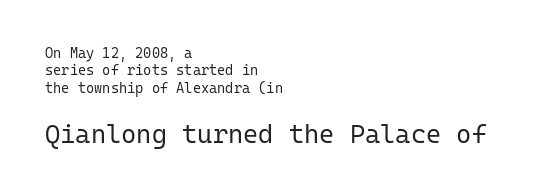
The image shows 26 px text type, upright; set left-aligned, normal line spacing (1.25x), normal letter spacing, not underlined; the second (bottom) block is 1.86x larger.
